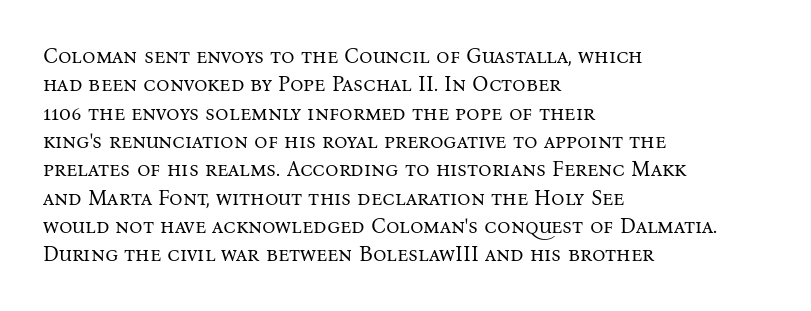
Evenly set lines give the paragraph a standard silhouette. Students, note that the glyphs here touch the page at normal intervals. In terms of posture, this sample is upright. Typeset ragged right — the left edge is the straight one.
